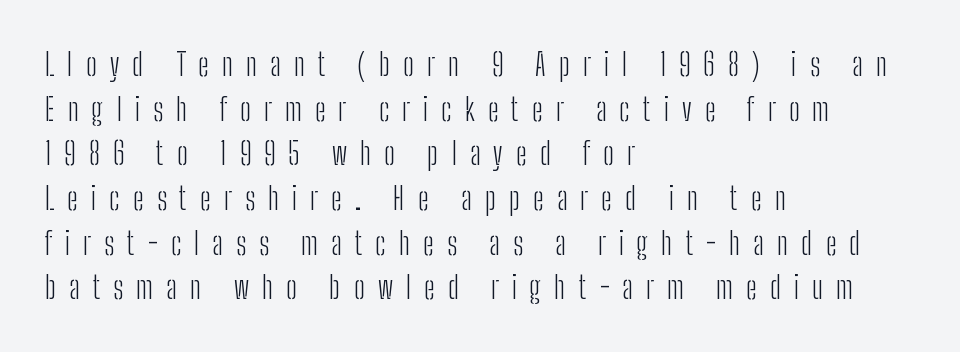
Q: Is the text bold? A: No.
Q: Is the text italic (slanted)? A: No, it is upright.
Q: Is the typeface a serif or a sans-serif typeface? A: Sans-serif.
Q: Is the text underlined? A: No.
Q: How is the paragraph aligned? A: Left-aligned.
Q: Is the spacing between letters normal or unusually wide? A: Unusually wide.
Q: Is the spacing between lines tight, normal or loose? A: Normal.
Q: Width (condensed, normal, or wide)? A: Condensed.
Q: Stroke contrast? A: Low.
Q: x-height? A: Medium.
Q: Monospaced? A: No.
